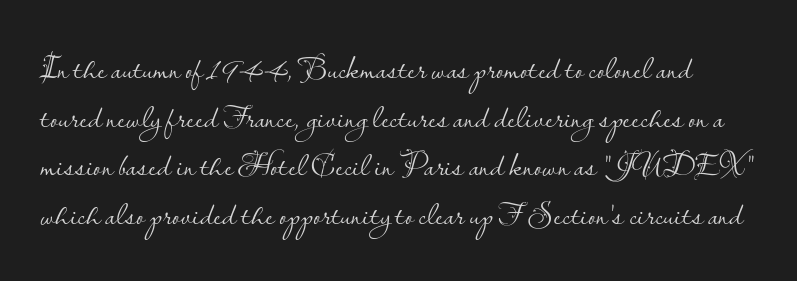
Proportional: the letters do not fall into vertical columns. Tracking value appears to be zero — textbook default spacing. Decoration check: the copy has no underline.
